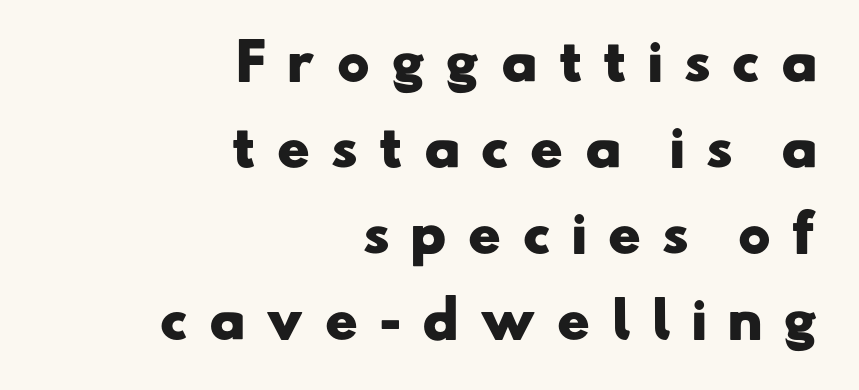
{"serif": "no", "bold": "yes", "weight": "heavy", "width": "wide", "stroke_contrast": "low", "x_height": "small", "monospaced": "no", "underline": "no", "align": "right", "line_spacing_ratio": 1.72, "letter_spacing": "wide", "letter_spacing_em": 0.39, "glyph_px": 50}
